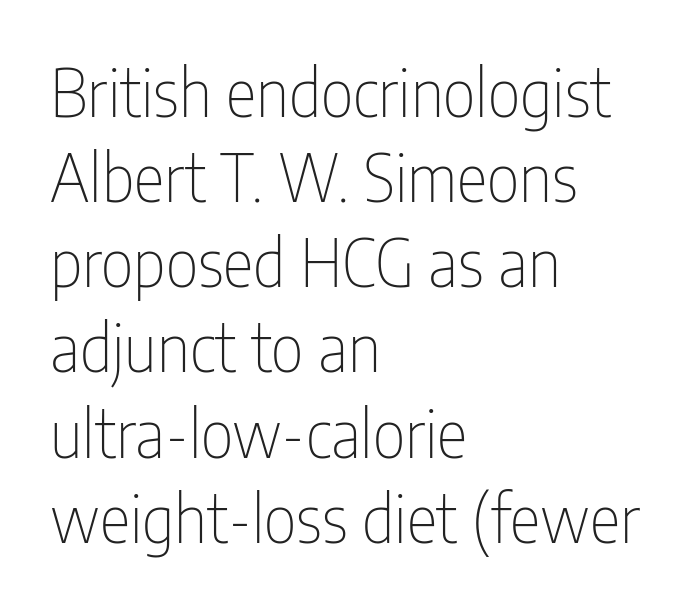
The image shows 65 px thin, condensed sans-serif type, upright; set left-aligned, normal line spacing (1.31x), normal letter spacing, not underlined; low stroke contrast and a medium x-height.
